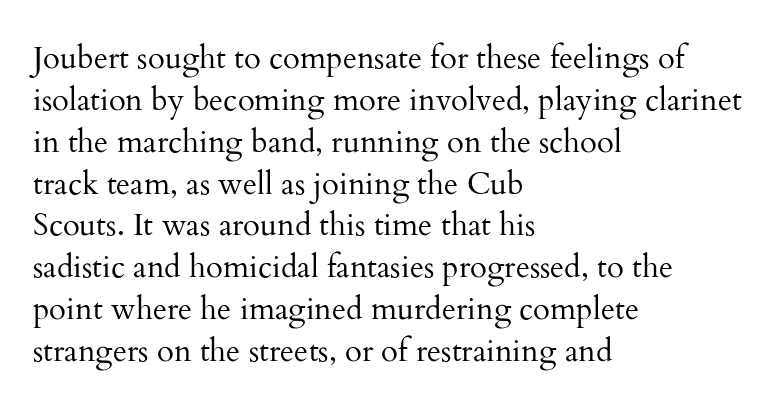
{"serif": "yes", "italic": "no", "bold": "no", "weight": "regular", "width": "normal", "stroke_contrast": "medium", "x_height": "small", "monospaced": "no", "underline": "no", "align": "left", "line_spacing": "normal", "line_spacing_ratio": 1.35, "letter_spacing": "normal", "letter_spacing_em": 0.0, "glyph_px": 31}
